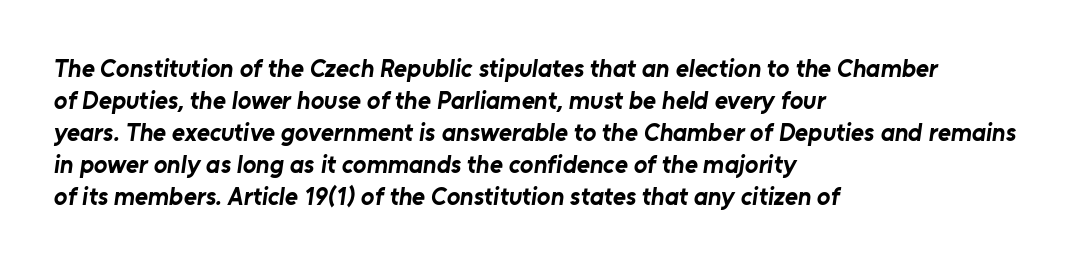
Q: Is the text bold? A: Yes.
Q: Is the text underlined? A: No.
Q: How is the paragraph aligned? A: Left-aligned.
Q: Is the spacing between letters normal or unusually wide? A: Normal.
Q: Is the spacing between lines tight, normal or loose? A: Normal.
